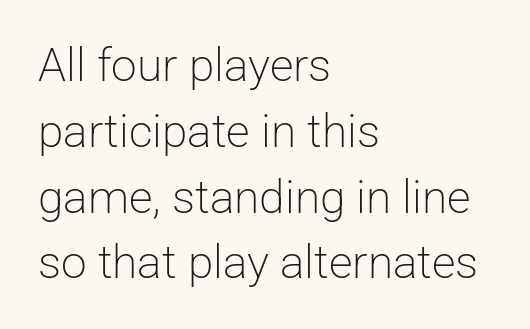
There is no visible air inserted between adjacent glyphs. Ink coverage per letter is moderate at most. If you drew a ruler down the left edge, every line would touch it. Check where the strokes stop: nothing finishes them off — pure sans. The strip under each line holds only bare page.
